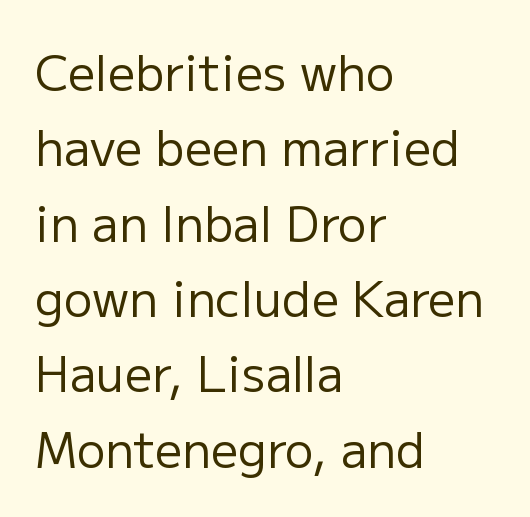
The cut favours lightness, reaching ordinary text weight at its darkest. Unlike a traditional serif, this face leaves its strokes unadorned. Each letter keeps its own natural width here, so spacing adapts to shape. Posture: straight, roman, zero tilt. Quick note: underline off. Line beginnings align vertically; line endings do not.
